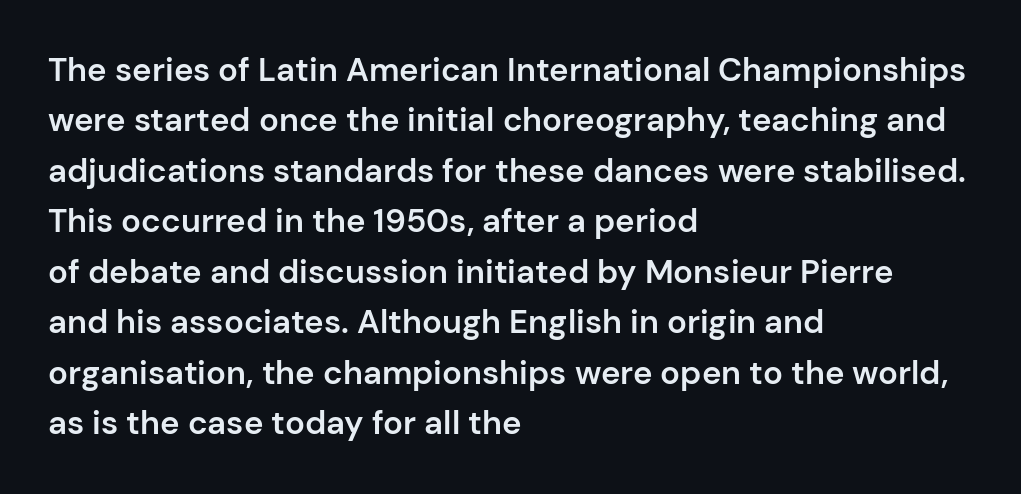
{"serif": "no", "italic": "no", "bold": "semi", "weight": "semibold", "width": "normal", "stroke_contrast": "low", "x_height": "medium", "monospaced": "no", "underline": "no", "align": "left", "line_spacing": "normal", "line_spacing_ratio": 1.53, "letter_spacing": "normal", "letter_spacing_em": 0.0, "glyph_px": 33}
